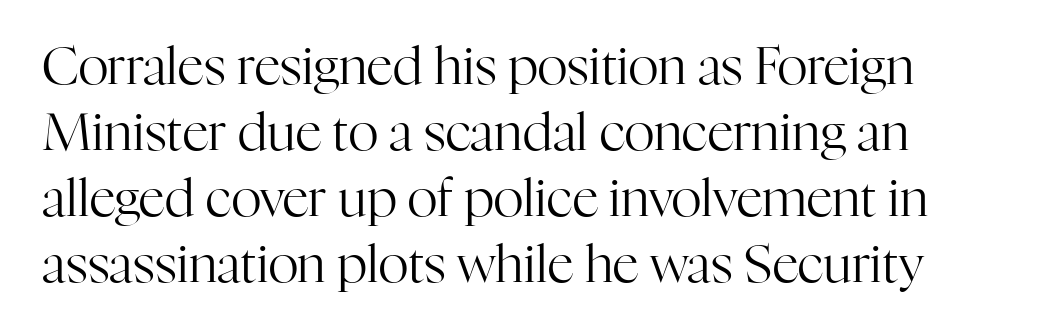
These lines are rendered in a variable-pitch font. These lines keep a tight, regular rhythm from letter to letter. The lettering stays uniformly vertical, giving the passage a roman look. Each letter's strokes conclude with small projecting serifs.
